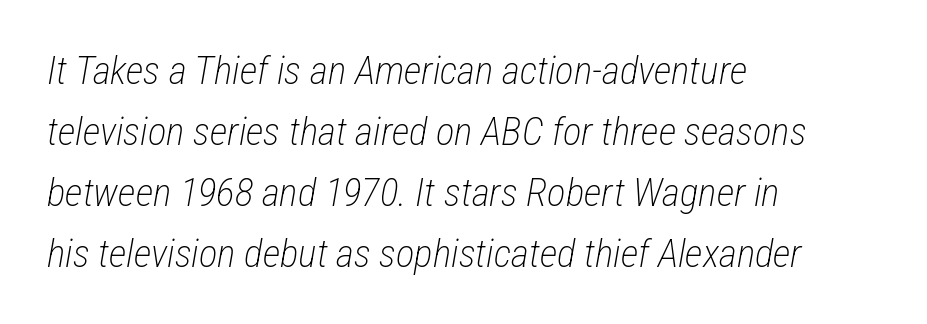
The image shows 39 px light, condensed type, italic (leaning right); set left-aligned, normal line spacing (1.56x), normal letter spacing, not underlined; low stroke contrast and a medium x-height.
